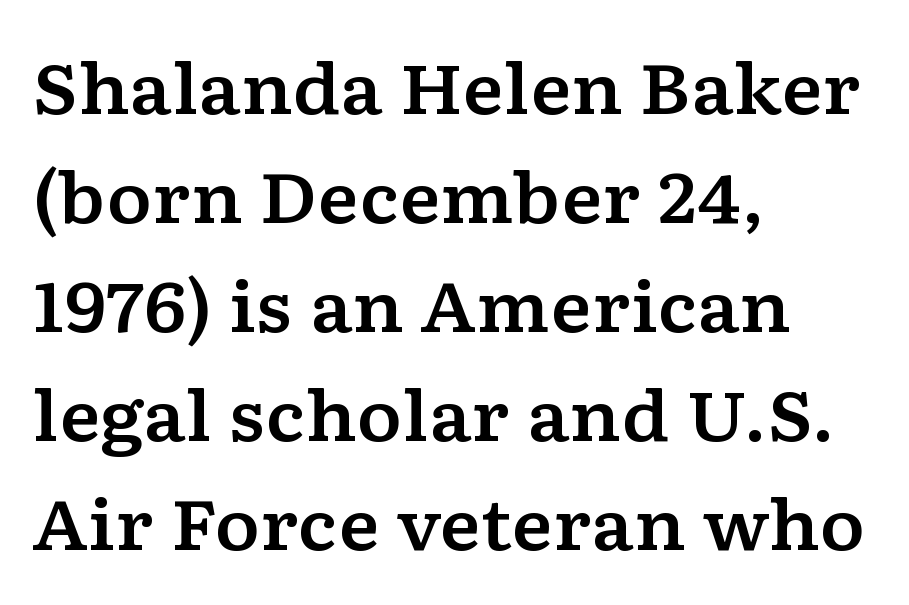
The image shows 69 px wide serif type, upright; set left-aligned, normal line spacing (1.58x), normal letter spacing, not underlined; low stroke contrast and a medium x-height.
